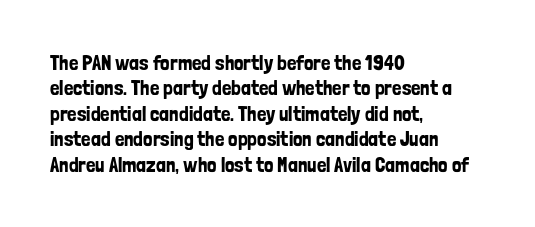
Short and long lines alike share a common starting point at left. Letters rest on an invisible, unmarked baseline. No extra tracking has been applied to these lines. Is there any slant? The stems are plumb.
